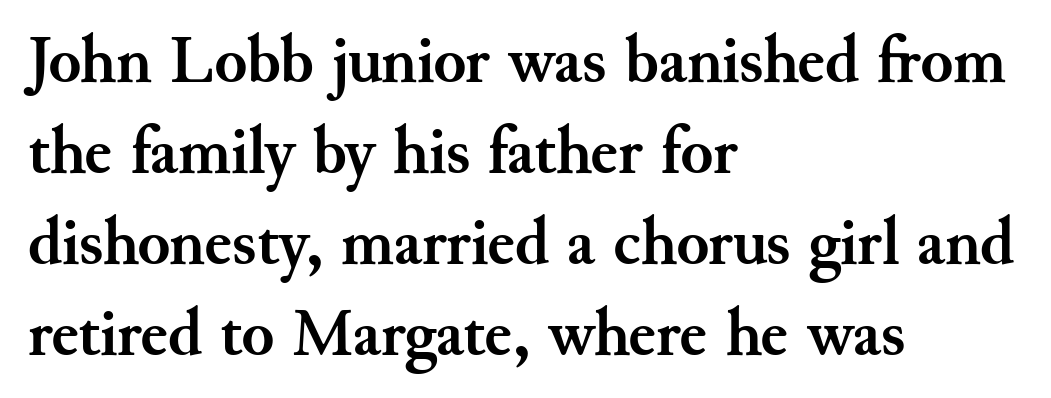
Q: Is the text bold? A: Yes.
Q: Is the text italic (slanted)? A: No, it is upright.
Q: Is the typeface a serif or a sans-serif typeface? A: Serif.
Q: Is the text underlined? A: No.
Q: How is the paragraph aligned? A: Left-aligned.
Q: Is the spacing between letters normal or unusually wide? A: Normal.
Q: Is the spacing between lines tight, normal or loose? A: Normal.
Q: Width (condensed, normal, or wide)? A: Normal.
Q: Stroke contrast? A: Medium.
Q: x-height? A: Small.
Q: Monospaced? A: No.
